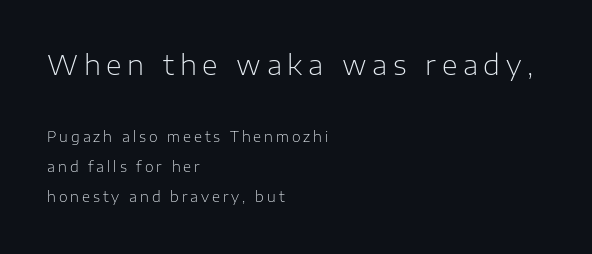
Lines of text with bare space underneath. A light-to-regular cut is what we see here. Does the lettering tilt? It doesn't — this is upright. These lines have a slow, spaced-out rhythm from letter to letter. The rendering uses a large line-height, opening up the rows. The composition opens big and finishes small.
